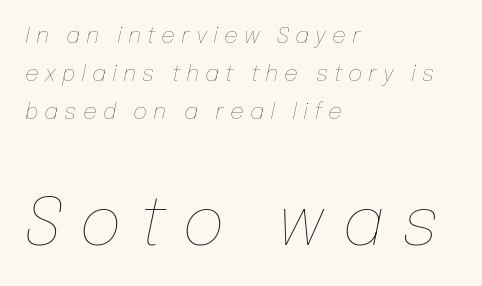
The glyphs are unaccompanied by any horizontal stroke below them. Teacher's note: observe the even left margin — that is flush-left alignment. Look at the glyph heights: the lower group is clearly the bigger setting. The cut favours lightness, reaching ordinary text weight at its darkest. Italic: yes, the glyphs are oblique. Observe the wide spacing: letters keep a clear distance from each other.
